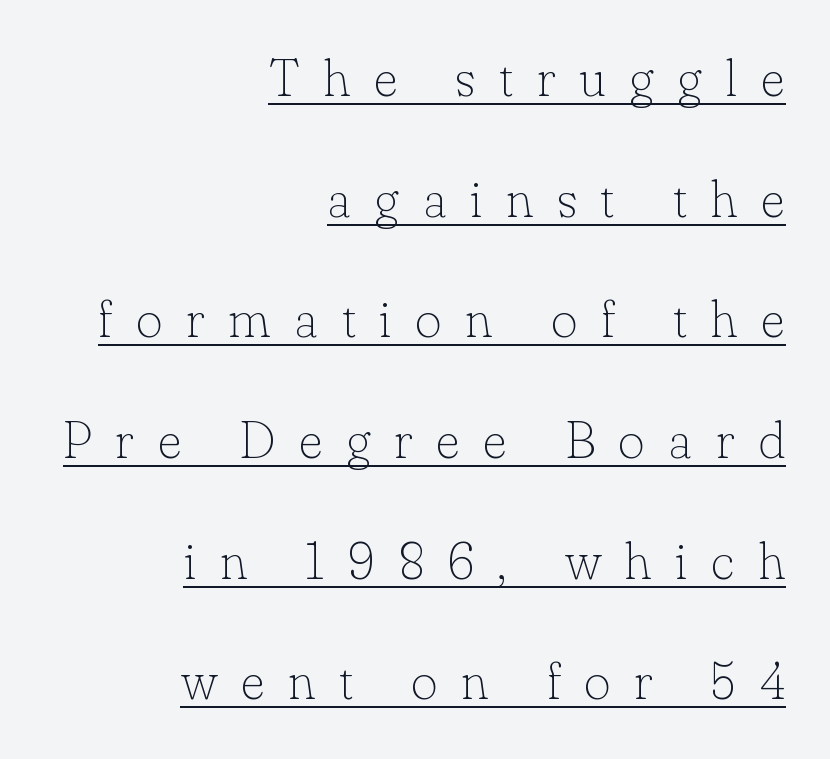
Q: Is the text bold? A: No.
Q: Is the text italic (slanted)? A: No, it is upright.
Q: Is the typeface a serif or a sans-serif typeface? A: Serif.
Q: Is the text underlined? A: Yes.
Q: How is the paragraph aligned? A: Right-aligned.
Q: Is the spacing between letters normal or unusually wide? A: Unusually wide.
Q: Is the spacing between lines tight, normal or loose? A: Loose.
Q: Width (condensed, normal, or wide)? A: Normal.
Q: Stroke contrast? A: Low.
Q: x-height? A: Small.
Q: Monospaced? A: No.
